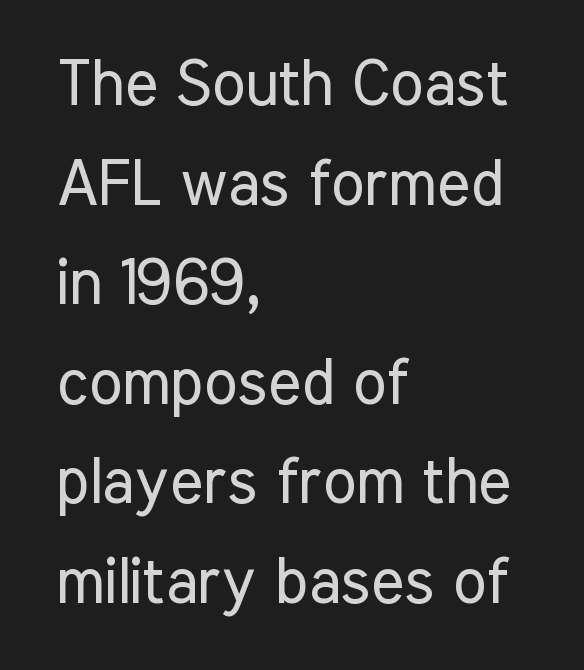
Q: Is the text bold? A: No.
Q: Is the text italic (slanted)? A: No, it is upright.
Q: Is the typeface a serif or a sans-serif typeface? A: Sans-serif.
Q: Is the text underlined? A: No.
Q: How is the paragraph aligned? A: Left-aligned.
Q: Is the spacing between letters normal or unusually wide? A: Normal.
Q: Is the spacing between lines tight, normal or loose? A: Normal.
Q: Width (condensed, normal, or wide)? A: Condensed.
Q: Stroke contrast? A: Low.
Q: x-height? A: Medium.
Q: Monospaced? A: No.
